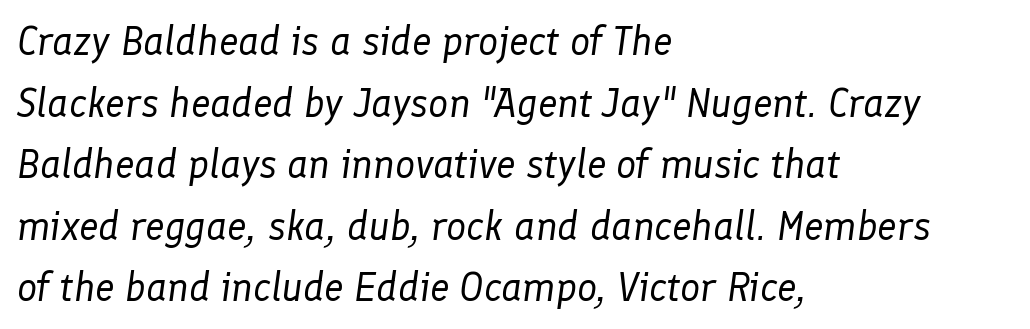
Q: Is the text bold? A: No.
Q: Is the text italic (slanted)? A: Yes, it leans right by about 8 degrees.
Q: Is the text underlined? A: No.
Q: How is the paragraph aligned? A: Left-aligned.
Q: Is the spacing between letters normal or unusually wide? A: Normal.
Q: Is the spacing between lines tight, normal or loose? A: Normal.
Q: Width (condensed, normal, or wide)? A: Normal.
Q: Stroke contrast? A: Low.
Q: x-height? A: Medium.
Q: Monospaced? A: No.
